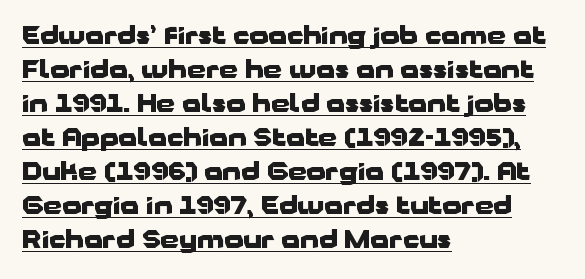
{"italic": "no", "bold": "yes", "underline": "yes", "align": "left", "line_spacing": "normal", "line_spacing_ratio": 1.42, "letter_spacing": "normal", "letter_spacing_em": 0.0, "glyph_px": 24}
